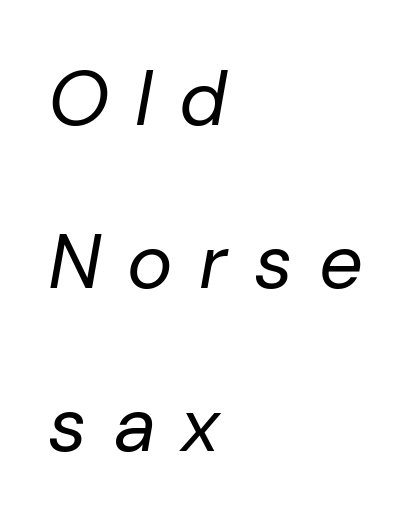
The image shows 77 px regular-weight type, italic (leaning right); set left-aligned, loose line spacing (2.12x), unusually wide letter spacing (+0.34 em), not underlined; low stroke contrast and a medium x-height.
